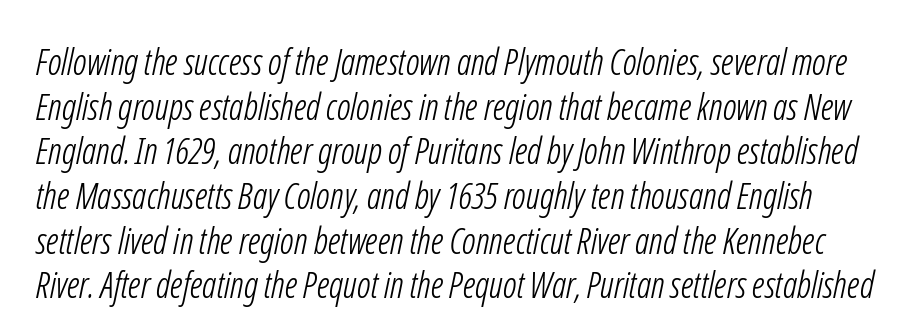
The image shows 36 px light, condensed sans-serif type; set line spacing 1.24x, normal letter spacing, not underlined; low stroke contrast and a medium x-height.
